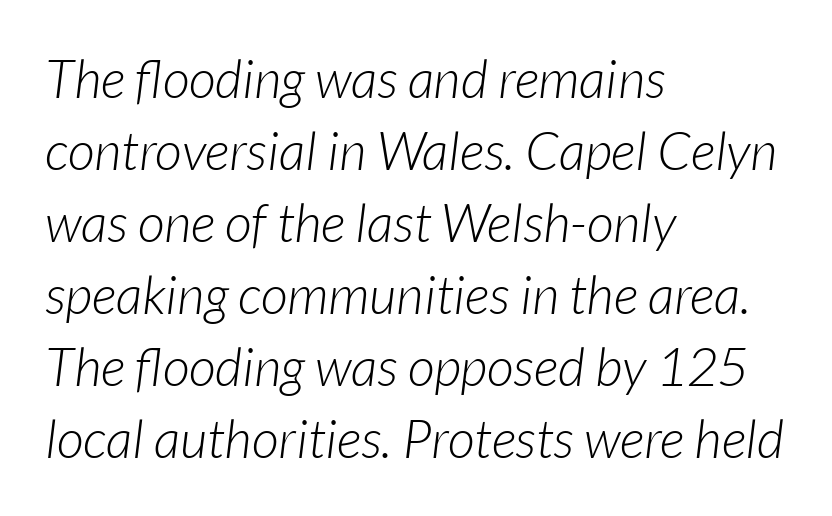
{"italic": "yes", "lean": "right", "slant_degrees": 7, "bold": "no", "weight": "light", "width": "normal", "stroke_contrast": "low", "x_height": "medium", "monospaced": "no", "underline": "no", "align": "left", "line_spacing": "normal", "line_spacing_ratio": 1.36, "letter_spacing": "normal", "letter_spacing_em": 0.0, "glyph_px": 53}
